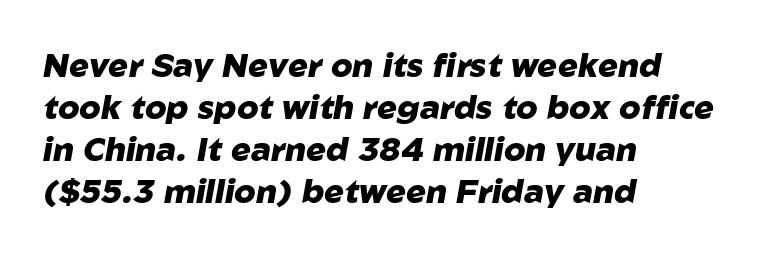
Type without underlining. The gaps between neighbouring characters are ordinary and unremarkable. Posture: slanted. Notice how thick the strokes are: this is what a full bold looks like. A typesetter would call this proportional, since set widths differ per character.
